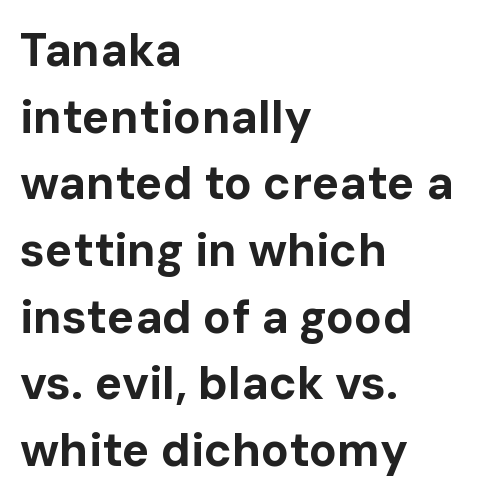
Q: Is the text bold? A: Yes.
Q: Is the text italic (slanted)? A: No, it is upright.
Q: Is the typeface a serif or a sans-serif typeface? A: Sans-serif.
Q: Is the text underlined? A: No.
Q: How is the paragraph aligned? A: Left-aligned.
Q: Is the spacing between letters normal or unusually wide? A: Normal.
Q: Is the spacing between lines tight, normal or loose? A: Normal.
Q: Width (condensed, normal, or wide)? A: Normal.
Q: Stroke contrast? A: Low.
Q: x-height? A: Medium.
Q: Monospaced? A: No.
